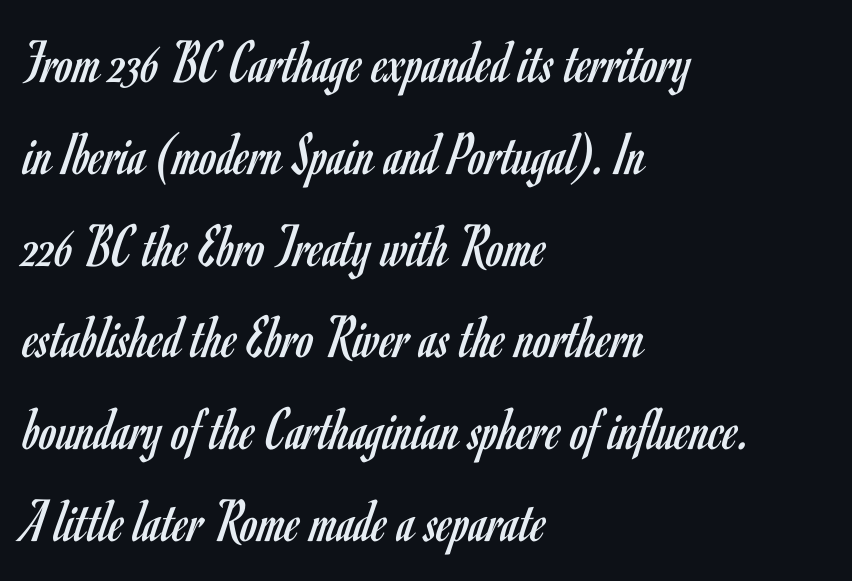
Q: Is the text bold? A: No.
Q: Is the text italic (slanted)? A: Yes.
Q: Is the typeface a serif or a sans-serif typeface? A: Sans-serif.
Q: Is the text underlined? A: No.
Q: How is the paragraph aligned? A: Left-aligned.
Q: Is the spacing between letters normal or unusually wide? A: Normal.
Q: Is the spacing between lines tight, normal or loose? A: Normal.
Q: Width (condensed, normal, or wide)? A: Condensed.
Q: Stroke contrast? A: Low.
Q: x-height? A: Small.
Q: Monospaced? A: No.
